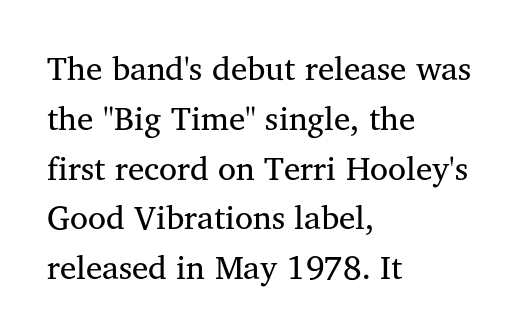
Q: Is the text bold? A: No.
Q: Is the text italic (slanted)? A: No, it is upright.
Q: Is the typeface a serif or a sans-serif typeface? A: Serif.
Q: Is the text underlined? A: No.
Q: How is the paragraph aligned? A: Left-aligned.
Q: Is the spacing between letters normal or unusually wide? A: Normal.
Q: Is the spacing between lines tight, normal or loose? A: Normal.
Q: Width (condensed, normal, or wide)? A: Normal.
Q: Stroke contrast? A: Medium.
Q: x-height? A: Medium.
Q: Monospaced? A: No.
